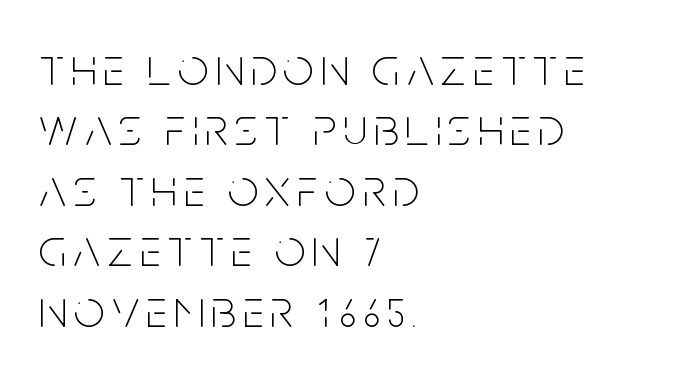
This sample has the flowing, uneven cadence of proportional lettering. Layout note: lines flush left. Ascenders rise straight up at ninety degrees. Check the space under the baseline: it is left empty. In terms of leading, this rendering errs on the cramped side.
